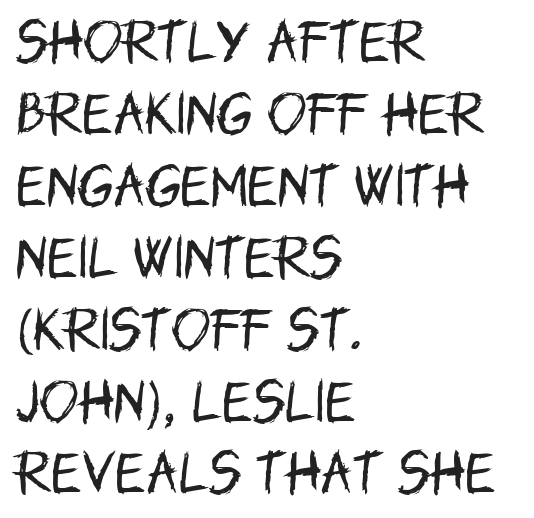
Q: Is the text bold? A: No.
Q: Is the text italic (slanted)? A: No, it is upright.
Q: Is the typeface a serif or a sans-serif typeface? A: Sans-serif.
Q: Is the text underlined? A: No.
Q: How is the paragraph aligned? A: Left-aligned.
Q: Is the spacing between letters normal or unusually wide? A: Normal.
Q: Is the spacing between lines tight, normal or loose? A: Normal.
Q: Width (condensed, normal, or wide)? A: Condensed.
Q: Stroke contrast? A: Low.
Q: x-height? A: Large.
Q: Monospaced? A: No.
